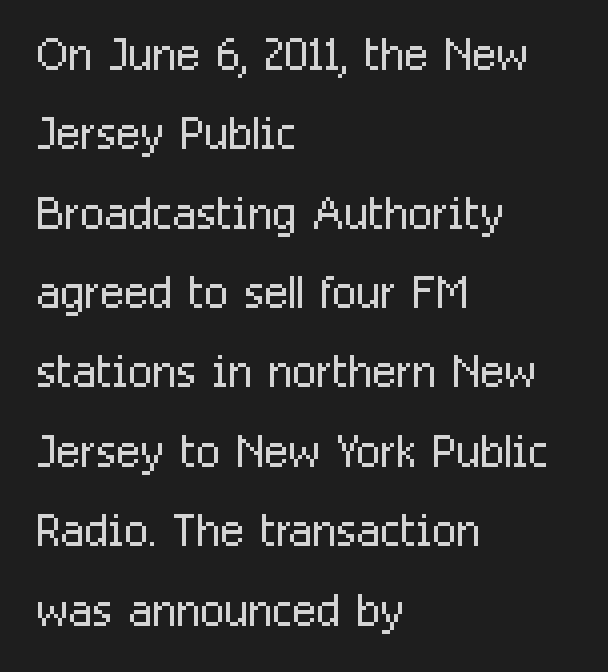
Q: Is the text bold? A: No.
Q: Is the text italic (slanted)? A: No, it is upright.
Q: Is the typeface a serif or a sans-serif typeface? A: Sans-serif.
Q: Is the text underlined? A: No.
Q: How is the paragraph aligned? A: Left-aligned.
Q: Is the spacing between letters normal or unusually wide? A: Normal.
Q: Width (condensed, normal, or wide)? A: Condensed.
Q: Stroke contrast? A: Low.
Q: x-height? A: Medium.
Q: Monospaced? A: No.
